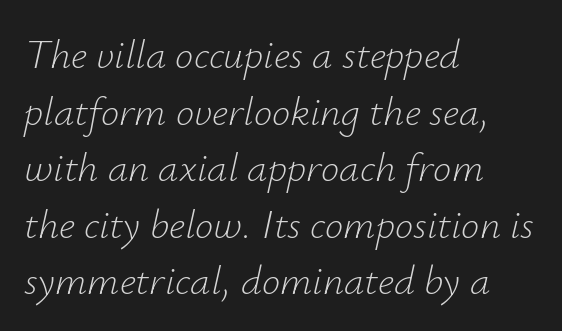
These glyphs show unthickened strokes, regular width or finer. Line starts are locked; line ends wander. Horizontal bands of white between lines are of average thickness. How are the letters spaced? Ordinarily, with no added tracking. The glyphs are unaccompanied by any horizontal stroke below them.
